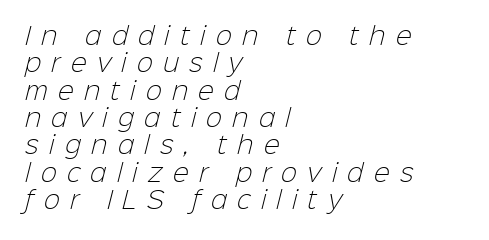
Reading down the column, the eye jumps only a short way to each next line. These glyphs show unthickened strokes, regular width or finer. Characters follow at a spacing far wider than the type designer built in. Clear beneath every line of the passage. The compositor pushed each line to the left boundary.
